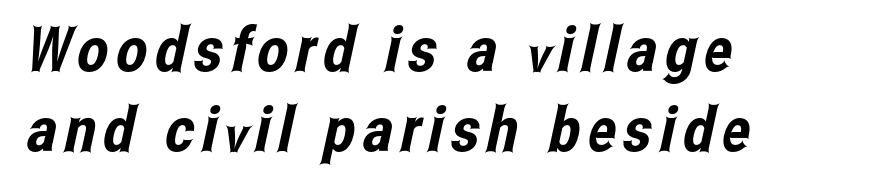
Rows of type keep a routine distance in the vertical direction. No feet cap the strokes, marking this as sans-serif type. Varying glyph widths throughout — classic text-font behaviour. Anything drawn beneath the words? Only blank space. Left-aligned paragraph, ragged on the right.
